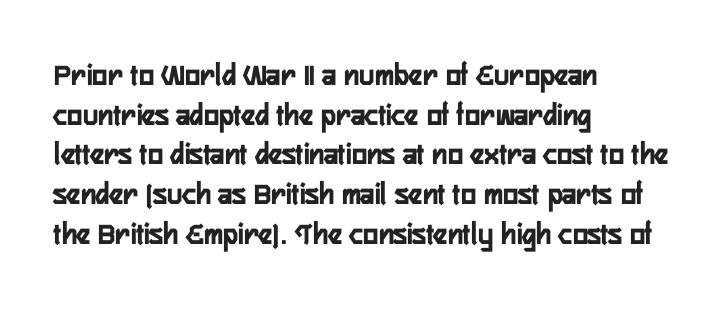
{"serif": "no", "italic": "no", "width": "condensed", "stroke_contrast": "low", "x_height": "medium", "monospaced": "no", "underline": "no", "align": "left", "line_spacing_ratio": 1.24, "letter_spacing": "normal", "letter_spacing_em": 0.0, "glyph_px": 32}
